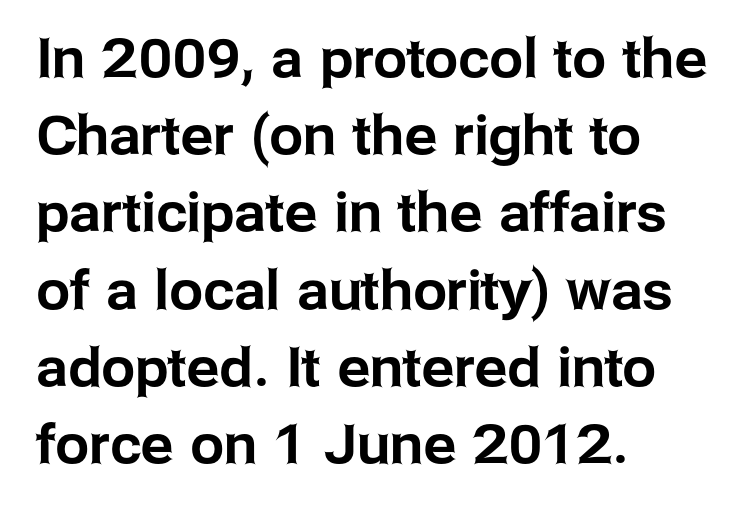
Stroke terminals: plain, sans-serif. Rendered with straight, roman letterforms. The passage shown is typed in a proportional face where columns would drift. Evenly set lines give the paragraph a standard silhouette. Caption: standard tracking, unaltered.
